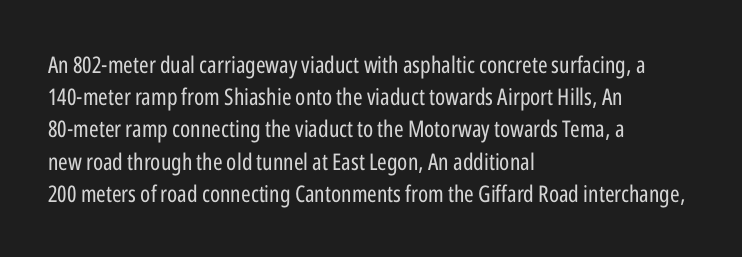
The image shows 23 px text type, upright; set left-aligned, normal line spacing (1.4x), normal letter spacing, not underlined.
